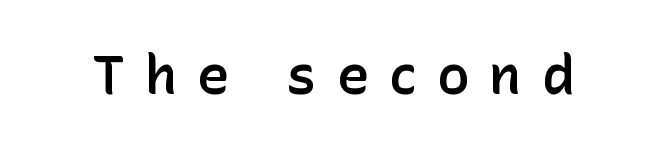
Q: Is the text bold? A: Semi-bold.
Q: Is the text italic (slanted)? A: No, it is upright.
Q: Is the typeface a serif or a sans-serif typeface? A: Sans-serif.
Q: Is the text underlined? A: No.
Q: Is the spacing between letters normal or unusually wide? A: Unusually wide.
Q: Width (condensed, normal, or wide)? A: Normal.
Q: Stroke contrast? A: Low.
Q: x-height? A: Medium.
Q: Monospaced? A: No.
